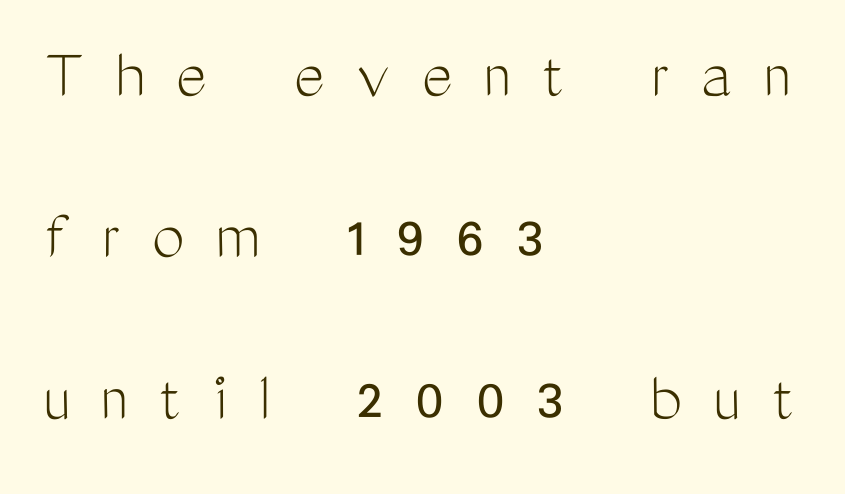
{"serif": "no", "italic": "no", "bold": "no", "weight": "light", "width": "condensed", "stroke_contrast": "medium", "x_height": "medium", "monospaced": "no", "underline": "no", "align": "left", "line_spacing": "loose", "line_spacing_ratio": 2.21, "letter_spacing": "wide", "letter_spacing_em": 0.43, "glyph_px": 73}
